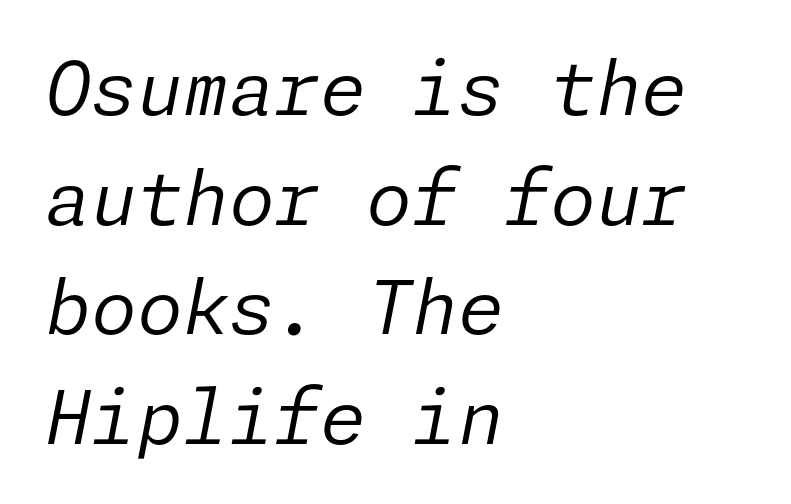
The typesetter chose a ragged-right arrangement here. Ink coverage per letter is moderate at most. Clear beneath every line of the passage. Reading down the column, the eye jumps a familiar distance to each next line.
